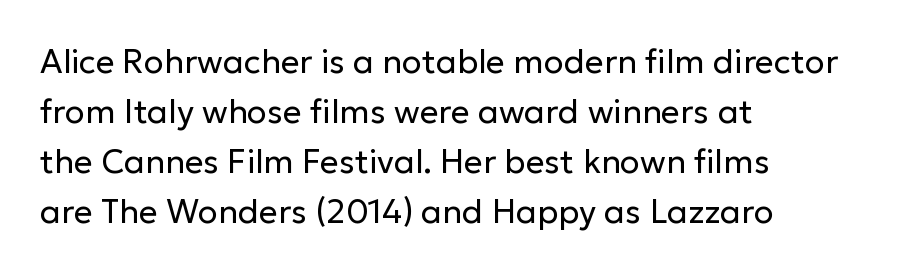
Q: Is the text bold? A: No.
Q: Is the text italic (slanted)? A: No, it is upright.
Q: Is the typeface a serif or a sans-serif typeface? A: Sans-serif.
Q: Is the text underlined? A: No.
Q: How is the paragraph aligned? A: Left-aligned.
Q: Is the spacing between letters normal or unusually wide? A: Normal.
Q: Is the spacing between lines tight, normal or loose? A: Normal.
Q: Width (condensed, normal, or wide)? A: Normal.
Q: Stroke contrast? A: Low.
Q: x-height? A: Medium.
Q: Monospaced? A: No.
